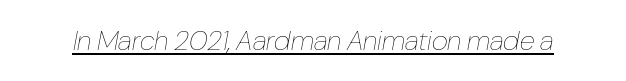
Unbolded letterforms with no extra heft. A continuous stroke trails under the words, as in a hyperlink. Varying glyph widths throughout — classic text-font behaviour. It's the slanting kind of type. These lines keep a tight, regular rhythm from letter to letter.
